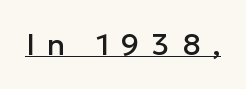
Designer's note — italics off, roman on. The rendering shows plain stroke endings on the letterforms — a sans-serif design. How are the letters spaced? Widely, with obvious added tracking. Spacing verdict: proportional, widths tailored to each character. The face used here appears with an underline applied.
